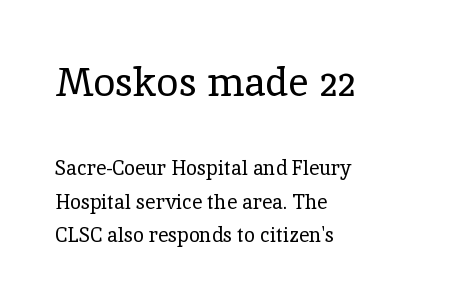
No heavy texture on the line: the type isn't bold. The text was rendered using a seriffed face with decorative stroke endings. Every character sits straight up, as roman type does. The ragged edge is on the right, which tells us the setting is flush left. The rendering uses natural spacing where letterforms have individual widths. Inter-character spacing is left at the font's built-in metrics.
